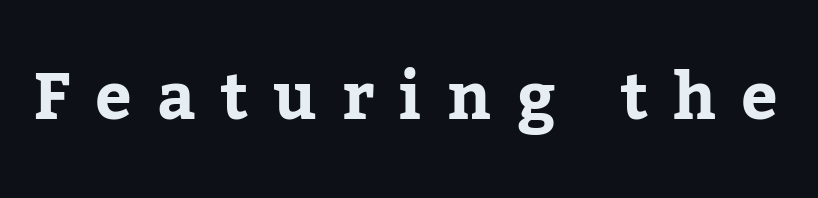
Q: Is the text italic (slanted)? A: No, it is upright.
Q: Is the typeface a serif or a sans-serif typeface? A: Serif.
Q: Is the text underlined? A: No.
Q: Is the spacing between letters normal or unusually wide? A: Unusually wide.
Q: Width (condensed, normal, or wide)? A: Normal.
Q: Stroke contrast? A: Low.
Q: x-height? A: Medium.
Q: Monospaced? A: No.
